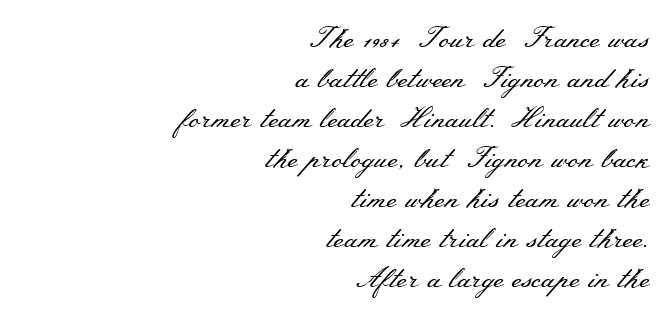
{"serif": "yes", "bold": "no", "weight": "regular", "width": "wide", "stroke_contrast": "medium", "x_height": "small", "monospaced": "no", "underline": "no", "align": "right", "line_spacing": "normal", "line_spacing_ratio": 1.43, "letter_spacing": "normal", "letter_spacing_em": 0.0, "glyph_px": 28}
